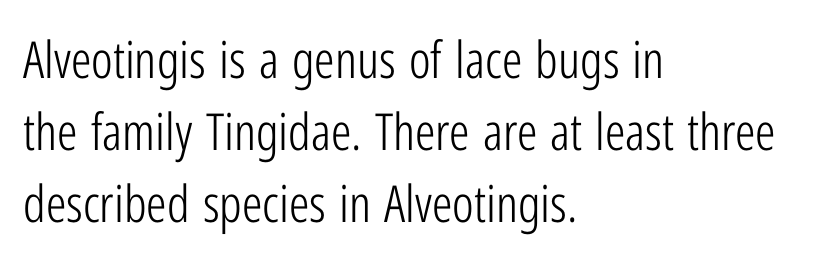
Q: Is the text bold? A: No.
Q: Is the text italic (slanted)? A: No, it is upright.
Q: Is the typeface a serif or a sans-serif typeface? A: Sans-serif.
Q: Is the text underlined? A: No.
Q: How is the paragraph aligned? A: Left-aligned.
Q: Is the spacing between letters normal or unusually wide? A: Normal.
Q: Is the spacing between lines tight, normal or loose? A: Normal.
Q: Width (condensed, normal, or wide)? A: Condensed.
Q: Stroke contrast? A: Low.
Q: x-height? A: Medium.
Q: Monospaced? A: No.
